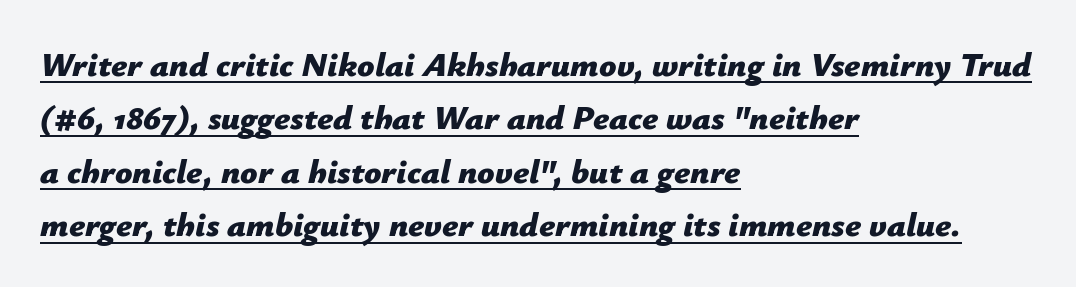
{"italic": "yes", "lean": "right", "slant_degrees": 12, "bold": "yes", "weight": "bold", "width": "normal", "stroke_contrast": "low", "x_height": "medium", "monospaced": "no", "underline": "yes", "align": "left", "line_spacing": "normal", "line_spacing_ratio": 1.57, "letter_spacing": "normal", "letter_spacing_em": 0.0, "glyph_px": 34}
